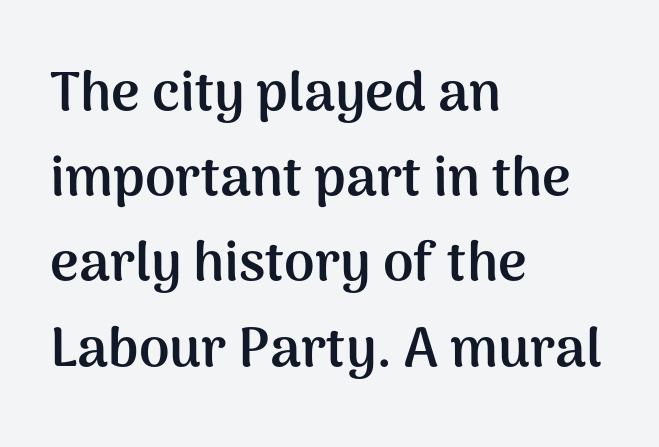
Examine the stroke ends and you'll find no serifs. Each word holds together tightly as a unit, with standard inter-letter gaps. Words float on clear page, feet unadorned. These lines were composed using upright roman letters. The font is running at its bold setting. The lines sit at an ordinary, default distance from one another.
